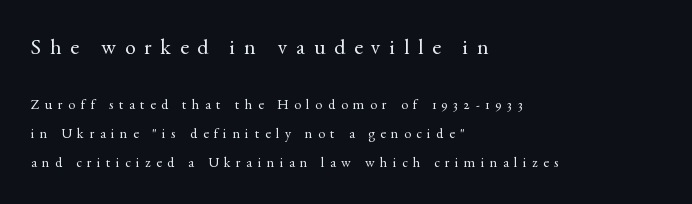
Underline: absent. Typeset ragged right — the left edge is the straight one. Two sizes are in play, and the larger belongs to the first block. Words appear elongated and porous because spacing is wide.
